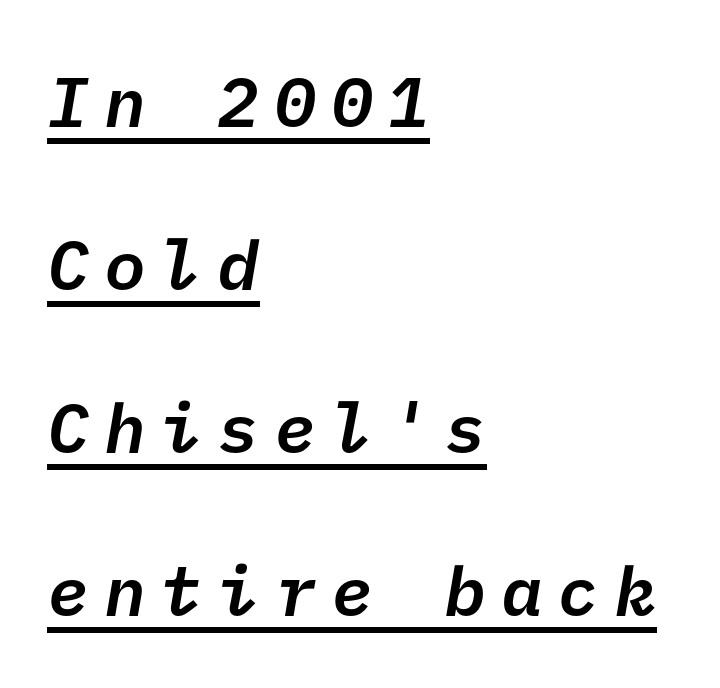
{"serif": "no", "bold": "semi", "weight": "semibold", "width": "normal", "stroke_contrast": "low", "x_height": "medium", "underline": "yes", "align": "left", "line_spacing": "loose", "line_spacing_ratio": 2.33, "letter_spacing": "wide", "letter_spacing_em": 0.21, "glyph_px": 70}
